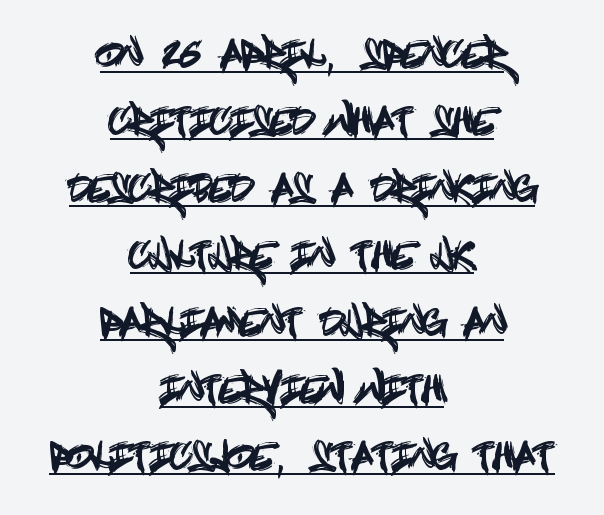
These lines are composed in type without serifs. Quick note: underline on. The compositor balanced each line on the midline. There is no visible air inserted between adjacent glyphs.
